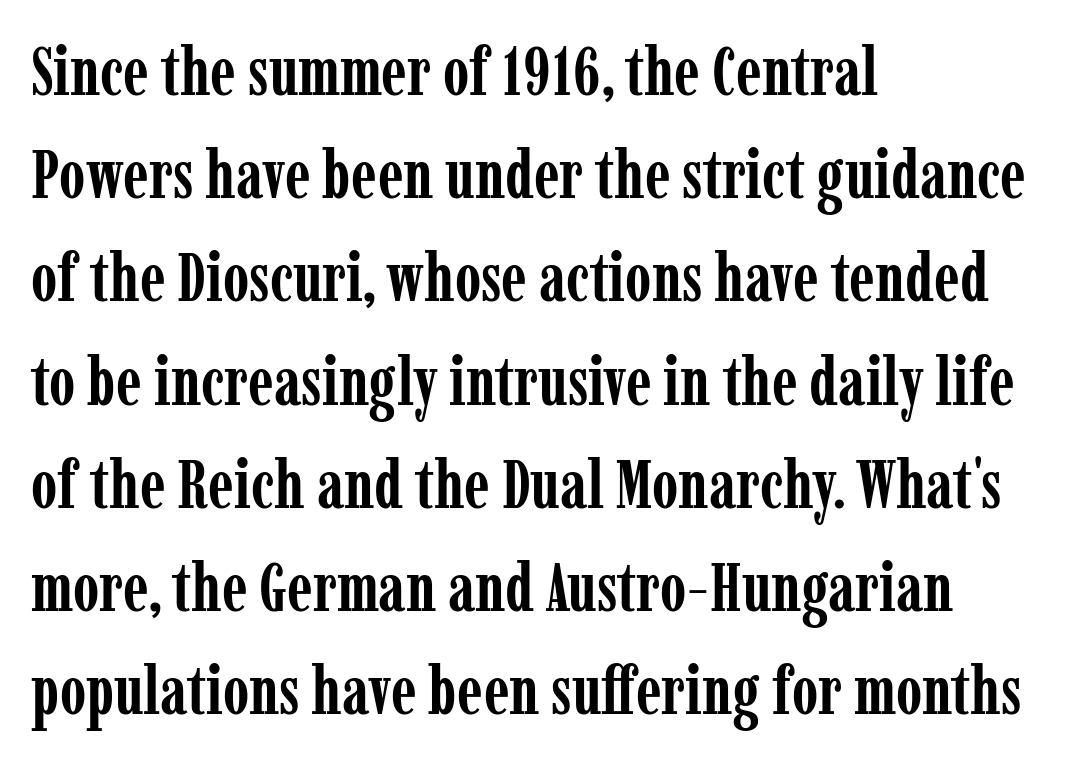
{"serif": "yes", "italic": "no", "bold": "yes", "weight": "semibold", "width": "condensed", "stroke_contrast": "low", "x_height": "medium", "monospaced": "no", "underline": "no", "align": "left", "line_spacing": "normal", "line_spacing_ratio": 1.54, "letter_spacing": "normal", "letter_spacing_em": 0.0, "glyph_px": 67}
